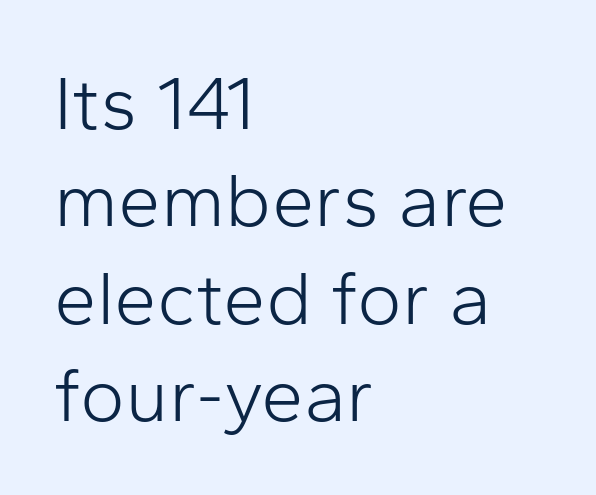
The image shows 76 px light sans-serif type, upright; set left-aligned, normal line spacing (1.28x), normal letter spacing, not underlined; low stroke contrast and a medium x-height.
